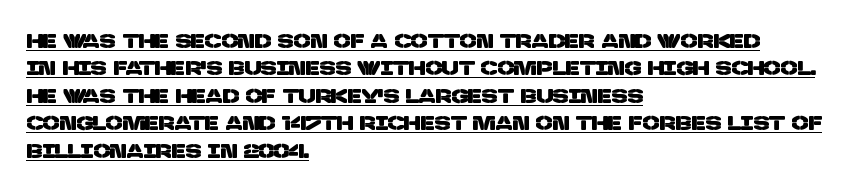
Q: Is the text underlined? A: Yes.
Q: How is the paragraph aligned? A: Left-aligned.
Q: Is the spacing between letters normal or unusually wide? A: Normal.
Q: Is the spacing between lines tight, normal or loose? A: Normal.
